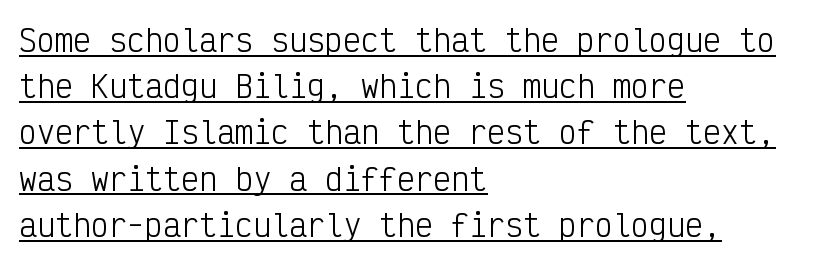
Q: Is the text bold? A: No.
Q: Is the text italic (slanted)? A: No, it is upright.
Q: Is the typeface a serif or a sans-serif typeface? A: Sans-serif.
Q: Is the text underlined? A: Yes.
Q: How is the paragraph aligned? A: Left-aligned.
Q: Is the spacing between letters normal or unusually wide? A: Normal.
Q: Is the spacing between lines tight, normal or loose? A: Normal.
Q: Width (condensed, normal, or wide)? A: Condensed.
Q: Stroke contrast? A: Low.
Q: x-height? A: Medium.
Q: Monospaced? A: Yes.
